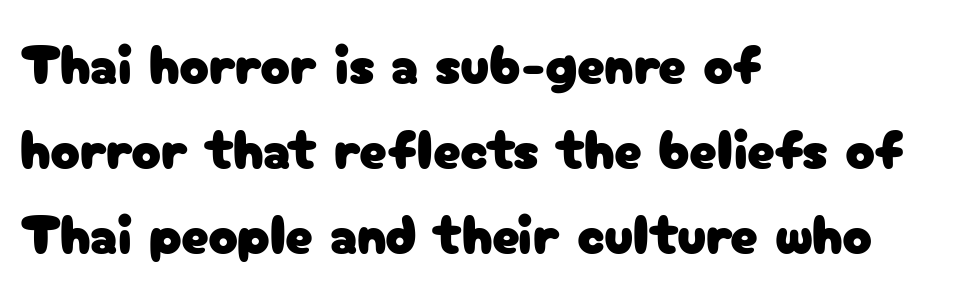
Do the characters align in a grid? No, the font is proportional. Style check: upright. Reading down the block, your eye returns to a fixed left position each line. Anything drawn beneath the words? Only blank space. This sample uses a sans-serif face.
